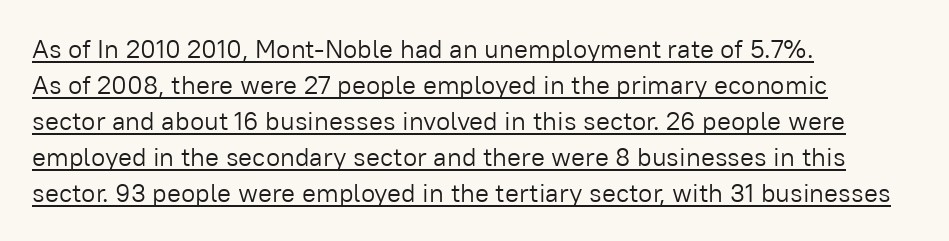
Q: Is the text bold? A: No.
Q: Is the text italic (slanted)? A: No, it is upright.
Q: Is the text underlined? A: Yes.
Q: How is the paragraph aligned? A: Left-aligned.
Q: Is the spacing between letters normal or unusually wide? A: Normal.
Q: Is the spacing between lines tight, normal or loose? A: Normal.
